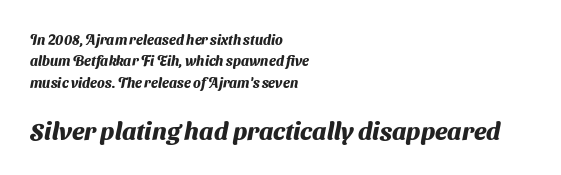
Honestly, the row spacing looks completely unremarkable. The space beneath each line is pristine and unruled. Every letter is thick-stroked: bold, no question. These lines are set flush left with a ragged right edge. Compared with typical body copy, the letter spacing here is the same.
